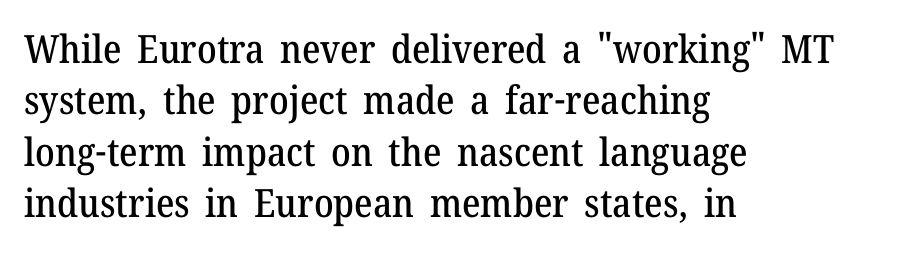
Q: Is the text italic (slanted)? A: No, it is upright.
Q: Is the typeface a serif or a sans-serif typeface? A: Serif.
Q: Is the text underlined? A: No.
Q: How is the paragraph aligned? A: Left-aligned.
Q: Is the spacing between letters normal or unusually wide? A: Normal.
Q: Is the spacing between lines tight, normal or loose? A: Normal.
Q: Width (condensed, normal, or wide)? A: Normal.
Q: Stroke contrast? A: Medium.
Q: x-height? A: Medium.
Q: Monospaced? A: No.
